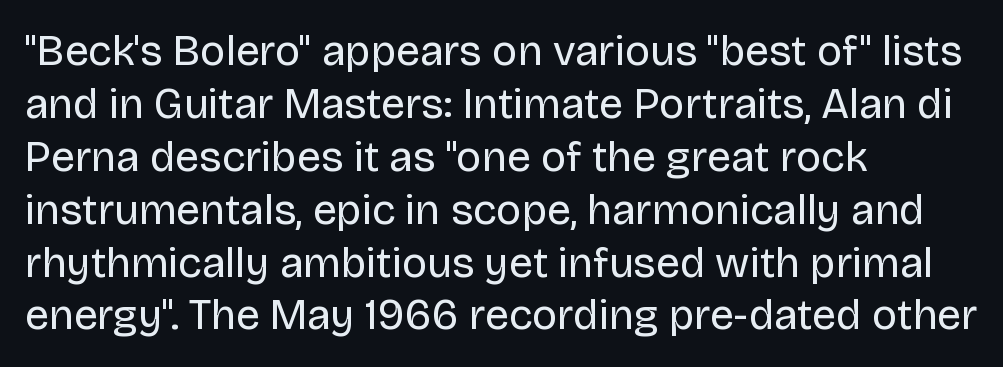
The image shows 43 px regular-weight sans-serif type, upright; set left-aligned, line spacing 1.23x, normal letter spacing, not underlined; low stroke contrast and a large x-height.
